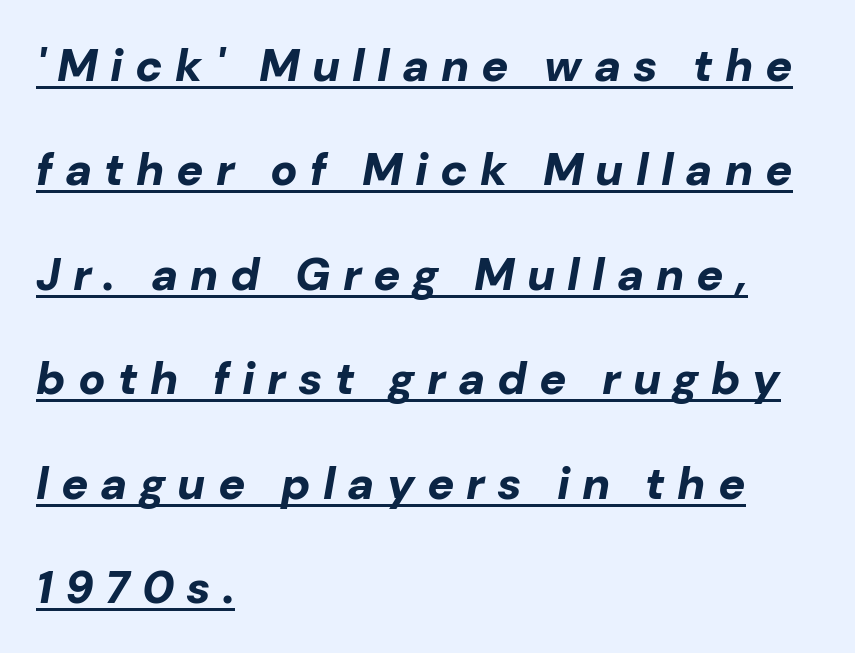
Q: Is the text bold? A: Yes.
Q: Is the text italic (slanted)? A: Yes, it leans right by about 10 degrees.
Q: Is the text underlined? A: Yes.
Q: How is the paragraph aligned? A: Left-aligned.
Q: Is the spacing between letters normal or unusually wide? A: Unusually wide.
Q: Is the spacing between lines tight, normal or loose? A: Loose.
Q: Width (condensed, normal, or wide)? A: Normal.
Q: Stroke contrast? A: Low.
Q: x-height? A: Medium.
Q: Monospaced? A: No.
